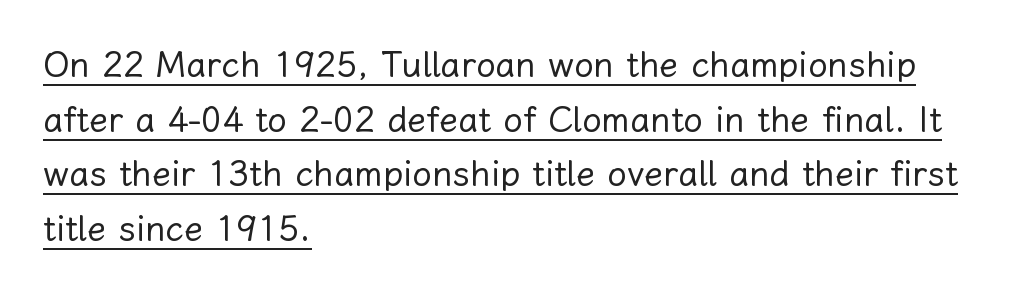
Proportional: the letters do not fall into vertical columns. Students, observe: this is what conventionally led text looks like. Does extra space separate the letters? No, they use regular spacing. A classic flush-left, rag-right setting is used for this passage.
